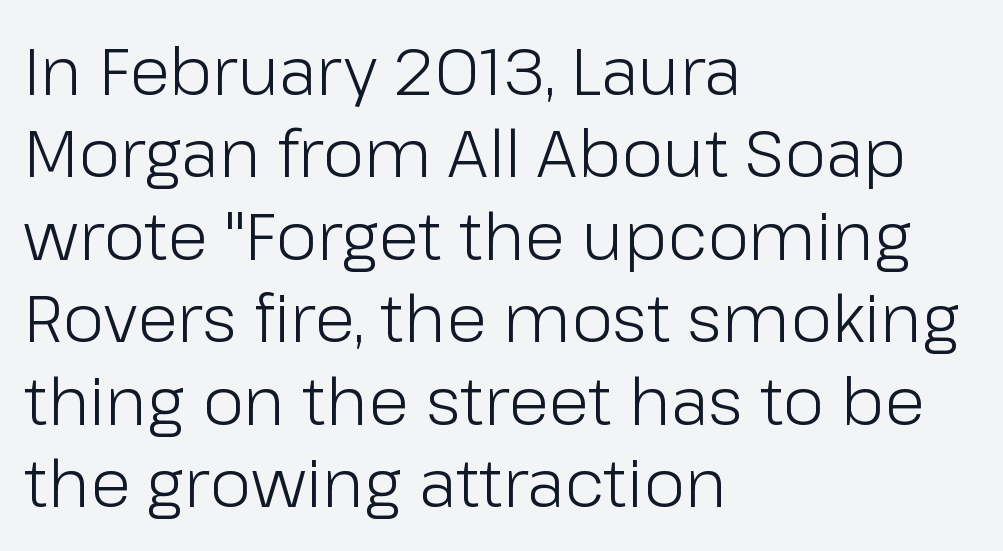
These lines are set flush left with a ragged right edge. The passage shown is typeset with a sans-serif family. Words appear dense and cohesive because spacing is normal. Bold? No — there's no thickening of the strokes. Spacing verdict: proportional, widths tailored to each character.
